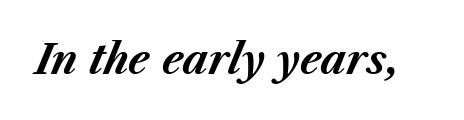
{"italic": "yes", "lean": "right", "slant_degrees": 23, "bold": "yes", "weight": "bold", "width": "normal", "stroke_contrast": "medium", "x_height": "medium", "monospaced": "no", "underline": "no", "letter_spacing": "normal", "letter_spacing_em": 0.0, "glyph_px": 40}
